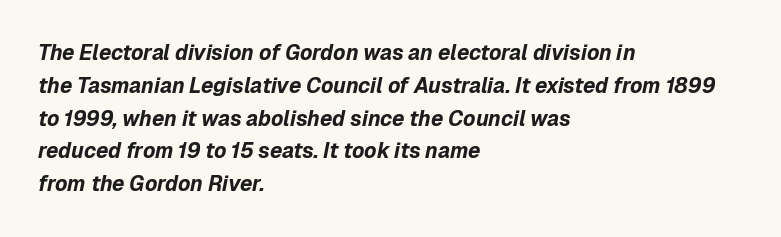
{"italic": "yes", "lean": "right", "slant_degrees": 12, "bold": "yes", "underline": "no", "align": "left", "line_spacing": "normal", "line_spacing_ratio": 1.56, "letter_spacing": "normal", "letter_spacing_em": 0.0, "glyph_px": 21}
